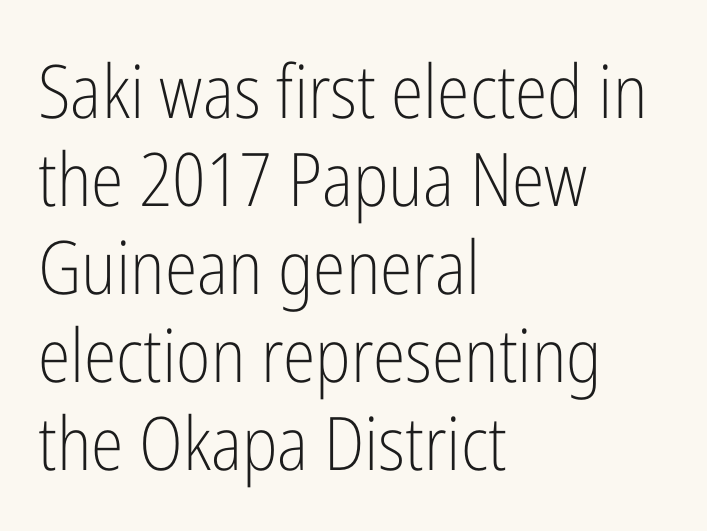
Q: Is the text bold? A: No.
Q: Is the text italic (slanted)? A: No, it is upright.
Q: Is the typeface a serif or a sans-serif typeface? A: Sans-serif.
Q: Is the text underlined? A: No.
Q: How is the paragraph aligned? A: Left-aligned.
Q: Is the spacing between letters normal or unusually wide? A: Normal.
Q: Width (condensed, normal, or wide)? A: Condensed.
Q: Stroke contrast? A: Low.
Q: x-height? A: Medium.
Q: Monospaced? A: No.
